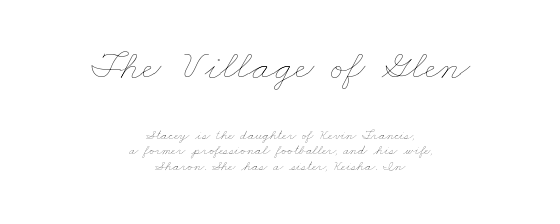
Q: Is the text bold? A: No.
Q: Is the text underlined? A: No.
Q: How is the paragraph aligned? A: Centered.
Q: Is the spacing between letters normal or unusually wide? A: Normal.
Q: Is the spacing between lines tight, normal or loose? A: Tight.
Q: Which block of text is set in a larger size, the first (top) or the second (bottom)? A: The first (top) one.
Q: Width (condensed, normal, or wide)? A: Wide.
Q: Stroke contrast? A: Low.
Q: x-height? A: Small.
Q: Monospaced? A: No.
